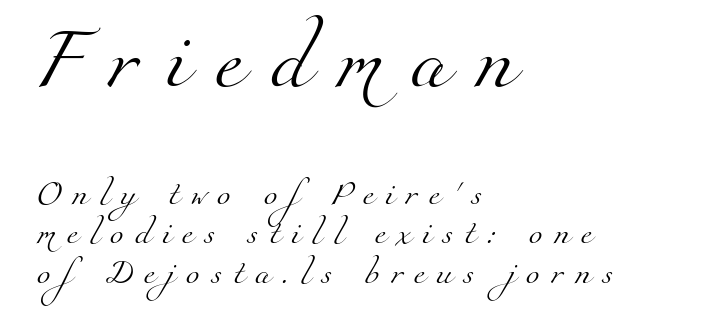
Has an underline been added? It has not. Successive baselines arrive at the customary interval. Letters have the restrained weight of plain body copy at most. Character widths vary here, with narrow letters taking less room than wide ones.
